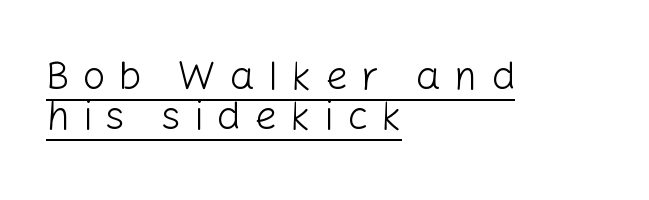
{"serif": "no", "italic": "no", "bold": "no", "weight": "light", "width": "normal", "stroke_contrast": "low", "x_height": "medium", "monospaced": "no", "underline": "yes", "align": "left", "line_spacing": "tight", "line_spacing_ratio": 1.01, "letter_spacing": "wide", "letter_spacing_em": 0.33, "glyph_px": 40}
